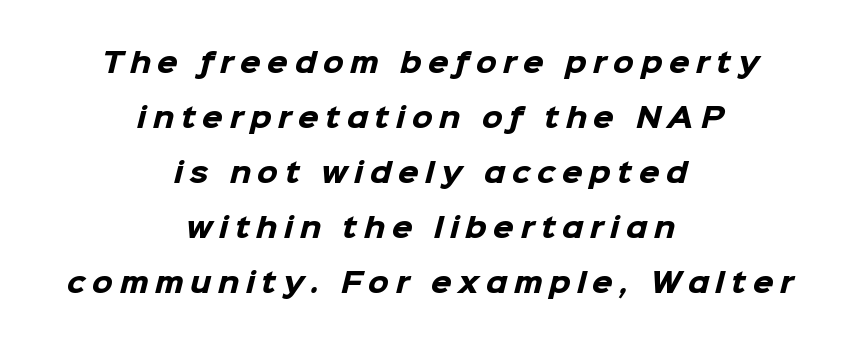
The image shows 27 px bold type; set centered, loose line spacing (2.04x), unusually wide letter spacing (+0.24 em), not underlined.
